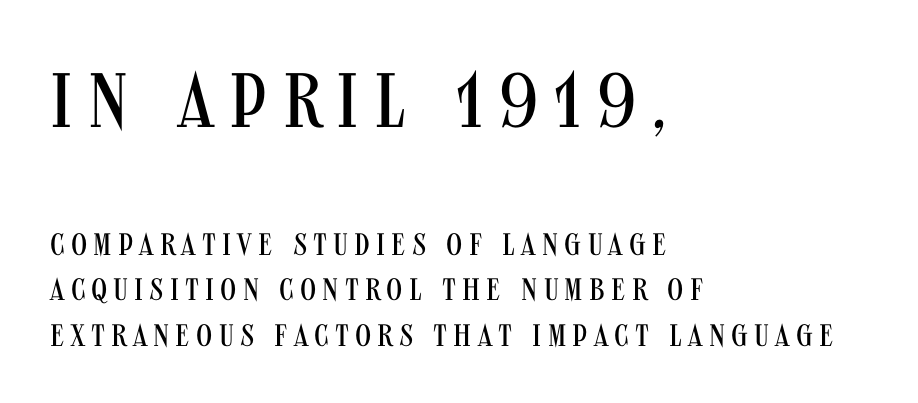
The image shows 77 px regular-weight, condensed sans-serif type, upright; set left-aligned, normal line spacing (1.46x), unusually wide letter spacing (+0.2 em), not underlined; the first (top) block is 2.48x larger; medium stroke contrast and a large x-height.
